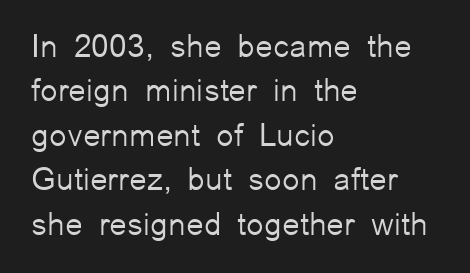
Q: Is the text bold? A: No.
Q: Is the text italic (slanted)? A: No, it is upright.
Q: Is the typeface a serif or a sans-serif typeface? A: Sans-serif.
Q: Is the text underlined? A: No.
Q: How is the paragraph aligned? A: Left-aligned.
Q: Is the spacing between letters normal or unusually wide? A: Normal.
Q: Is the spacing between lines tight, normal or loose? A: Normal.
Q: Width (condensed, normal, or wide)? A: Normal.
Q: Stroke contrast? A: Low.
Q: x-height? A: Medium.
Q: Monospaced? A: No.
